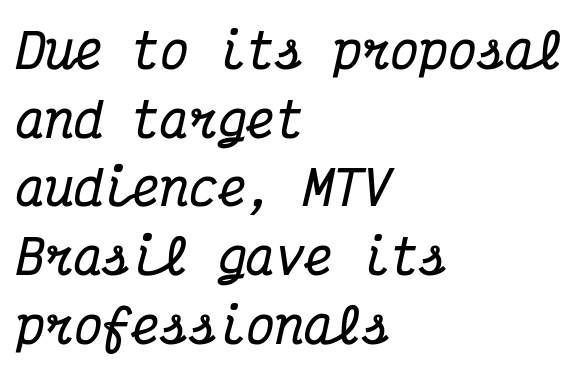
The image shows 48 px bold, condensed serif type, italic (leaning right), monospaced; set left-aligned, normal line spacing (1.43x), normal letter spacing, not underlined; medium stroke contrast and a medium x-height.
